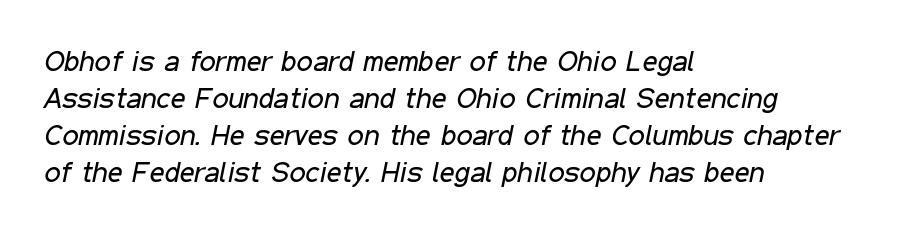
Here the designer chose a conventional face with non-uniform glyph widths. If you measured baseline to baseline, you'd find a middling distance. No extra tracking has been applied to these lines. Every character sits at an angle, as italics do. Stem width sits at or under what a default text font uses. Typeset ragged right — the left edge is the straight one.
